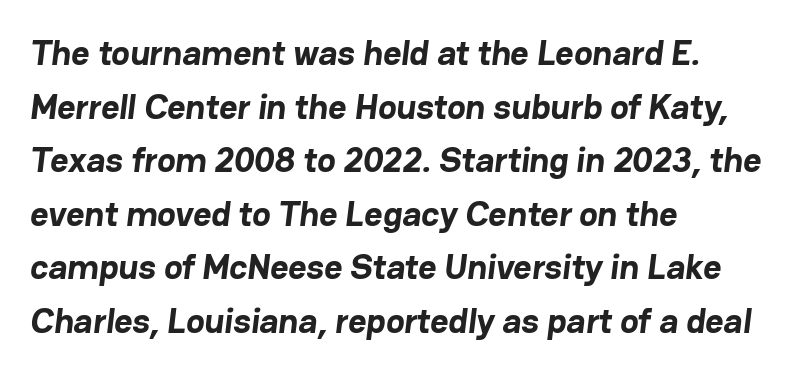
The image shows 35 px bold sans-serif type; set left-aligned, normal line spacing (1.53x), normal letter spacing, not underlined; low stroke contrast and a medium x-height.
